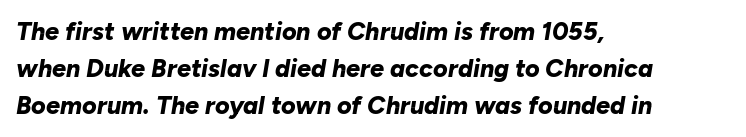
Q: Is the text bold? A: Yes.
Q: Is the text italic (slanted)? A: Yes, it leans right by about 10 degrees.
Q: Is the text underlined? A: No.
Q: How is the paragraph aligned? A: Left-aligned.
Q: Is the spacing between letters normal or unusually wide? A: Normal.
Q: Is the spacing between lines tight, normal or loose? A: Normal.
